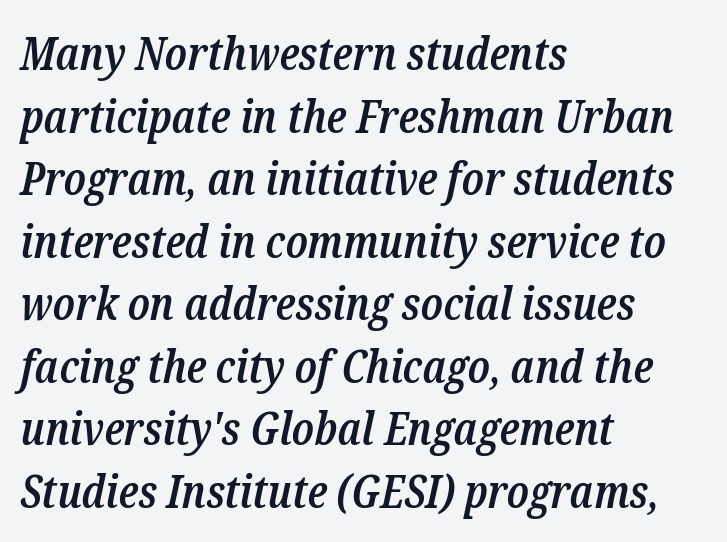
{"serif": "yes", "italic": "yes", "lean": "right", "slant_degrees": 12, "bold": "semi", "weight": "semibold", "width": "condensed", "stroke_contrast": "low", "x_height": "medium", "monospaced": "no", "underline": "no", "align": "left", "line_spacing": "normal", "line_spacing_ratio": 1.36, "letter_spacing": "normal", "letter_spacing_em": 0.0, "glyph_px": 46}
